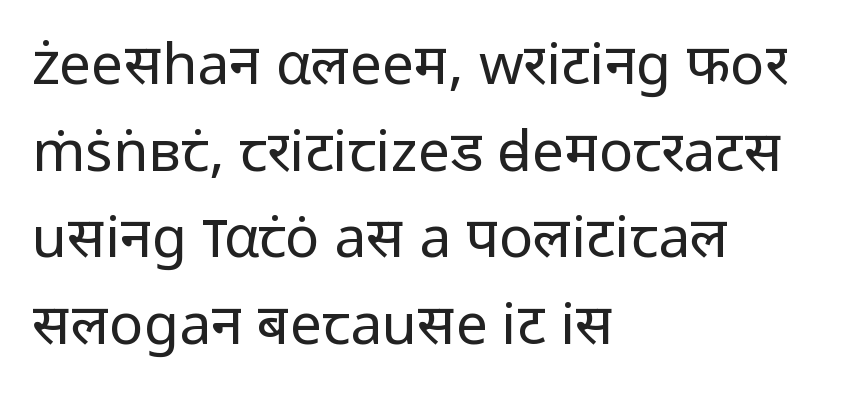
Bare-footed words on every line. The block of text has a typical density, with ordinary space between rows. The face looks like a standard text weight, possibly lighter. Think of a printed novel: that variable character pitch is what you see here. Line beginnings align vertically; line endings do not. Classification — sans serif.
